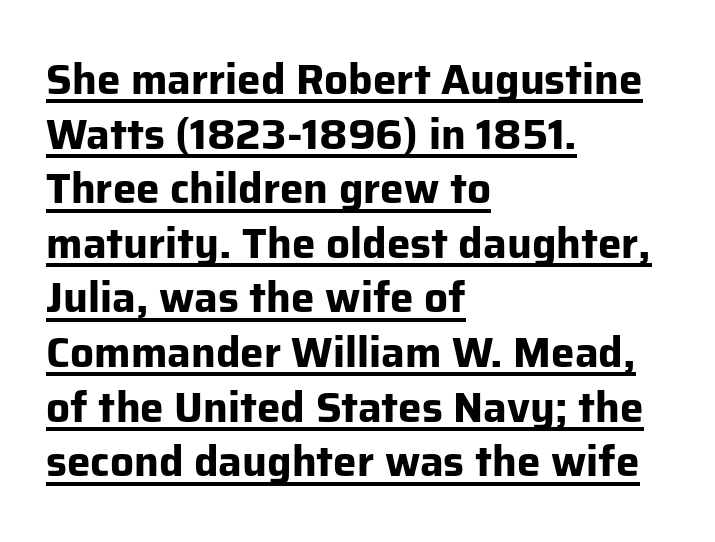
The block of text has a typical density, with ordinary space between rows. Here the designer chose a conventional face with non-uniform glyph widths. Is the letter spacing exaggerated? No — it looks like the ordinary default. Is the type bold? Yes — the strokes are clearly thick and heavy. The letters stand straight up with perfectly vertical stems. The face used here is a sans, in the tradition of grotesques and geometrics.
